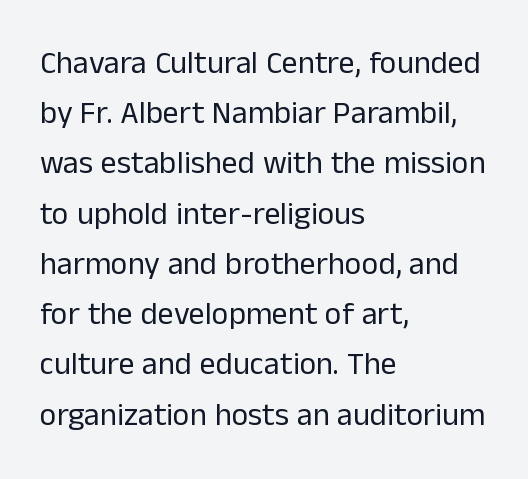
Caption: face not bold, strokes unweighted. Any mark beneath the type? The region is blank. In terms of letterform style, serifs are entirely absent. The typography opts for an upright posture over an oblique one. The ragged edge is on the right, which tells us the setting is flush left. The horizontal fit of the characters is conventional and even.
